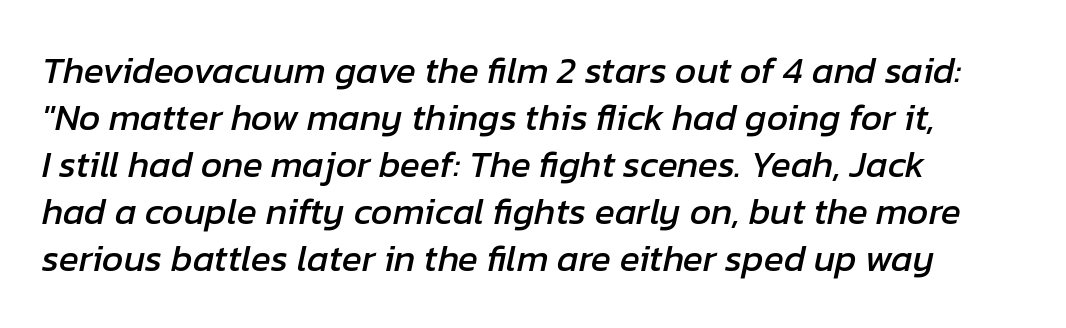
Q: Is the text italic (slanted)? A: Yes, it leans right by about 12 degrees.
Q: Is the text underlined? A: No.
Q: How is the paragraph aligned? A: Left-aligned.
Q: Is the spacing between letters normal or unusually wide? A: Normal.
Q: Is the spacing between lines tight, normal or loose? A: Normal.
Q: Width (condensed, normal, or wide)? A: Normal.
Q: Stroke contrast? A: Low.
Q: x-height? A: Medium.
Q: Monospaced? A: No.
